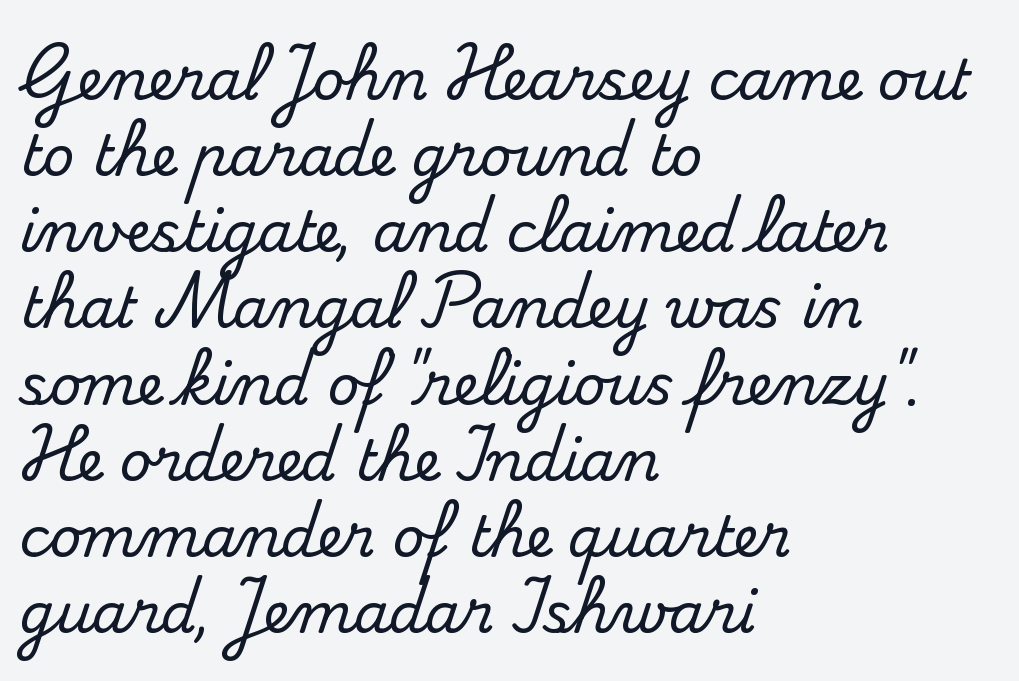
The image shows 56 px text type; set left-aligned, normal line spacing (1.36x), normal letter spacing, not underlined; medium stroke contrast and a small x-height.
